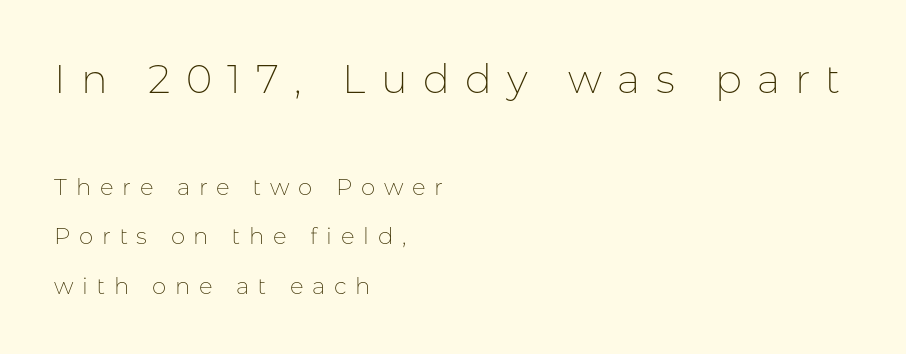
Q: Is the text bold? A: No.
Q: Is the text italic (slanted)? A: No, it is upright.
Q: Is the typeface a serif or a sans-serif typeface? A: Sans-serif.
Q: Is the text underlined? A: No.
Q: How is the paragraph aligned? A: Left-aligned.
Q: Is the spacing between letters normal or unusually wide? A: Unusually wide.
Q: Is the spacing between lines tight, normal or loose? A: Loose.
Q: Which block of text is set in a larger size, the first (top) or the second (bottom)? A: The first (top) one.
Q: Width (condensed, normal, or wide)? A: Normal.
Q: Stroke contrast? A: Low.
Q: x-height? A: Medium.
Q: Monospaced? A: No.
